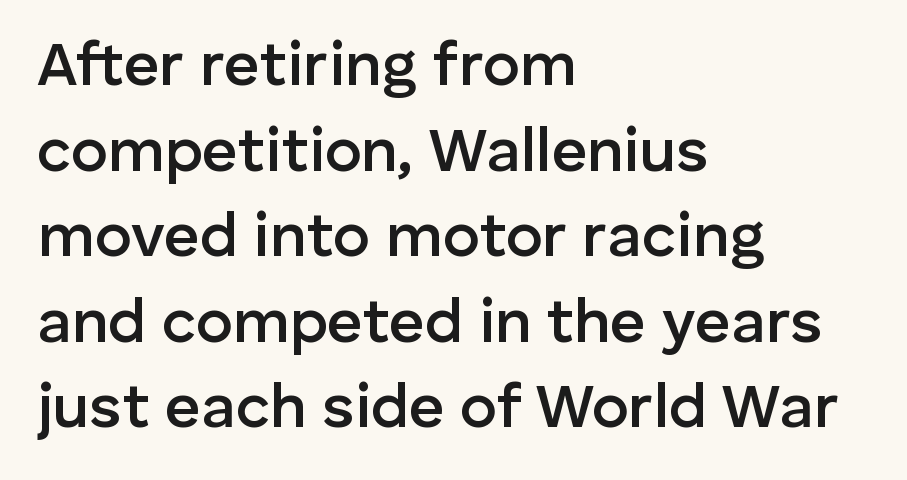
Q: Is the text bold? A: Semi-bold.
Q: Is the text italic (slanted)? A: No, it is upright.
Q: Is the typeface a serif or a sans-serif typeface? A: Sans-serif.
Q: Is the text underlined? A: No.
Q: How is the paragraph aligned? A: Left-aligned.
Q: Is the spacing between letters normal or unusually wide? A: Normal.
Q: Is the spacing between lines tight, normal or loose? A: Normal.
Q: Width (condensed, normal, or wide)? A: Normal.
Q: Stroke contrast? A: Low.
Q: x-height? A: Medium.
Q: Monospaced? A: No.
